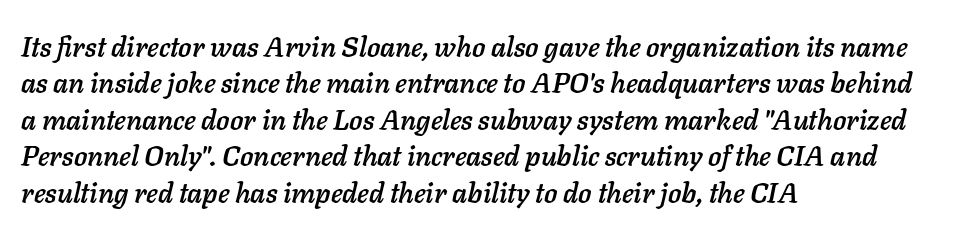
Q: Is the text italic (slanted)? A: Yes, it leans right by about 11 degrees.
Q: Is the text underlined? A: No.
Q: How is the paragraph aligned? A: Left-aligned.
Q: Is the spacing between letters normal or unusually wide? A: Normal.
Q: Is the spacing between lines tight, normal or loose? A: Normal.
Q: Width (condensed, normal, or wide)? A: Normal.
Q: Stroke contrast? A: Low.
Q: x-height? A: Medium.
Q: Monospaced? A: No.
